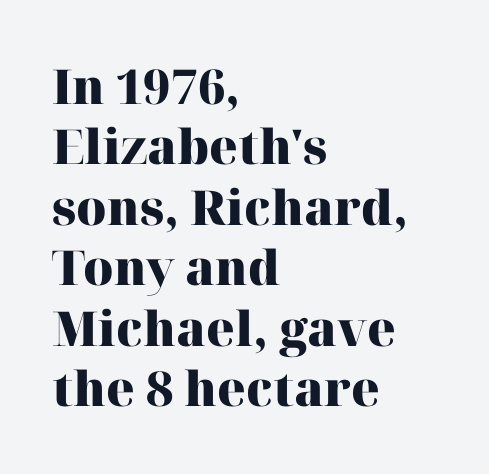
The image shows 48 px heavy serif type, upright; set left-aligned, normal line spacing (1.26x), normal letter spacing, not underlined; high stroke contrast and a medium x-height.
